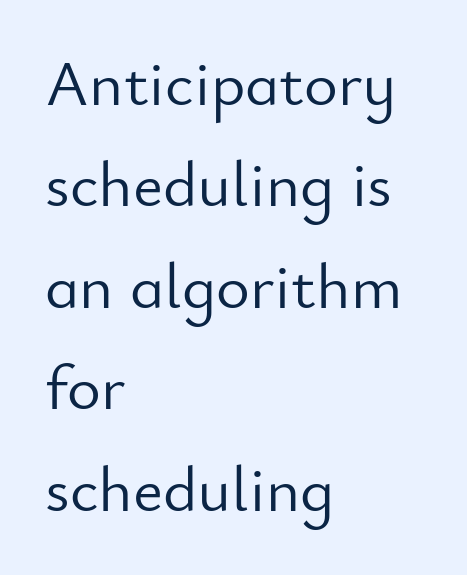
Q: Is the text bold? A: No.
Q: Is the text italic (slanted)? A: No, it is upright.
Q: Is the typeface a serif or a sans-serif typeface? A: Sans-serif.
Q: Is the text underlined? A: No.
Q: How is the paragraph aligned? A: Left-aligned.
Q: Is the spacing between letters normal or unusually wide? A: Normal.
Q: Is the spacing between lines tight, normal or loose? A: Normal.
Q: Width (condensed, normal, or wide)? A: Normal.
Q: Stroke contrast? A: Low.
Q: x-height? A: Small.
Q: Monospaced? A: No.
